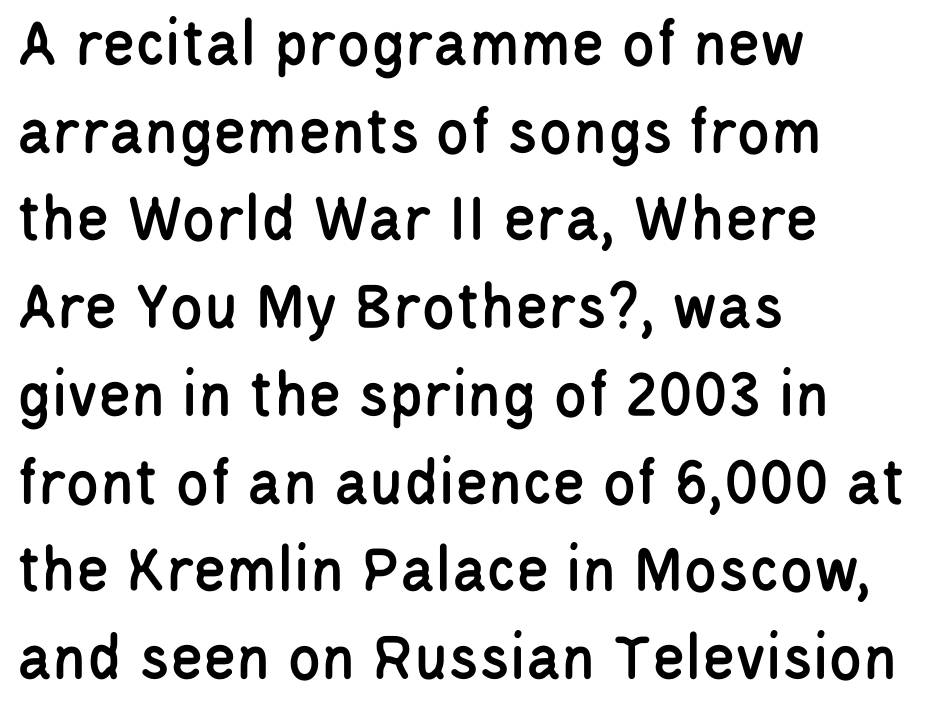
Think of a printed novel: that variable character pitch is what you see here. Tall strokes in this sample are plumb rather than angled. The gap between lines stays unmarked. The rows are spaced the way most documents space them.
